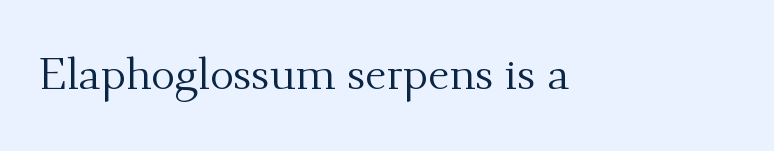
The baseline area is clear. Each word holds together tightly as a unit, with standard inter-letter gaps. Unbolded letterforms with no extra heft. Ascenders rise straight up at ninety degrees. Unlike a clean sans, this face finishes its strokes with serifs.
